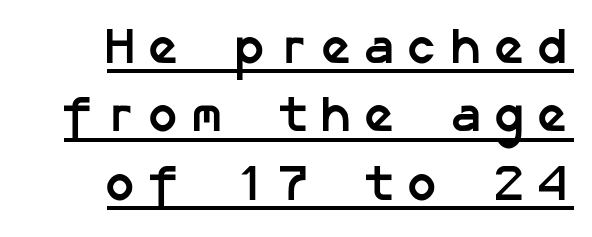
{"serif": "no", "bold": "yes", "weight": "semibold", "width": "normal", "stroke_contrast": "low", "x_height": "medium", "underline": "yes", "align": "right", "line_spacing": "normal", "line_spacing_ratio": 1.34, "glyph_px": 51}
